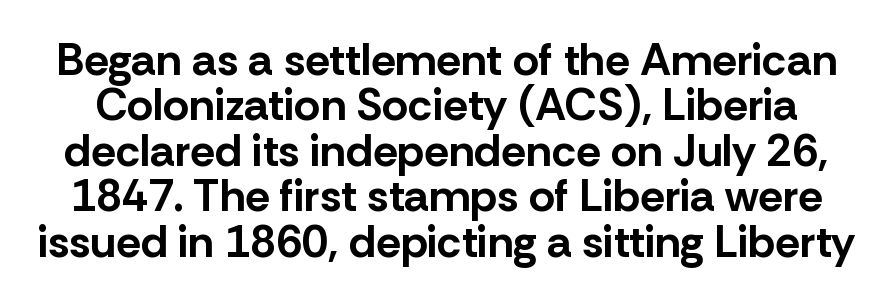
The image shows 45 px bold sans-serif type, upright; set tight line spacing (1.01x), normal letter spacing, not underlined; low stroke contrast and a medium x-height.
